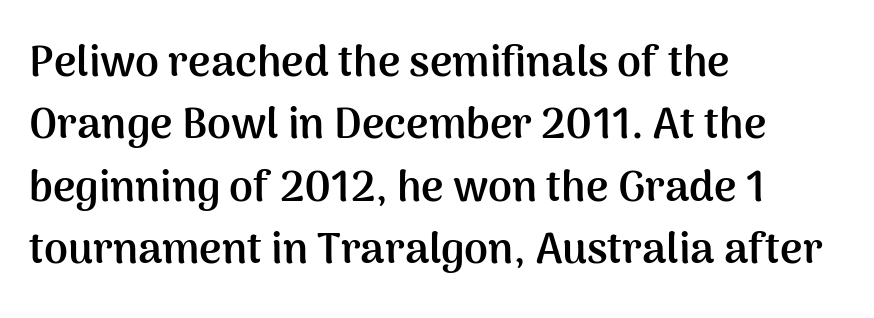
The image shows 43 px semibold sans-serif type, upright; set left-aligned, normal line spacing (1.45x), normal letter spacing, not underlined; medium stroke contrast and a medium x-height.
